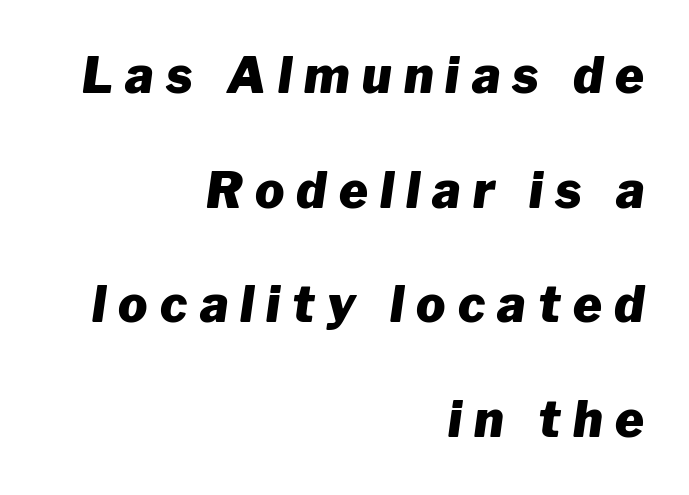
The image shows 49 px heavy type, italic (leaning right); set right-aligned, loose line spacing (2.34x), unusually wide letter spacing (+0.25 em), not underlined; low stroke contrast and a medium x-height.
